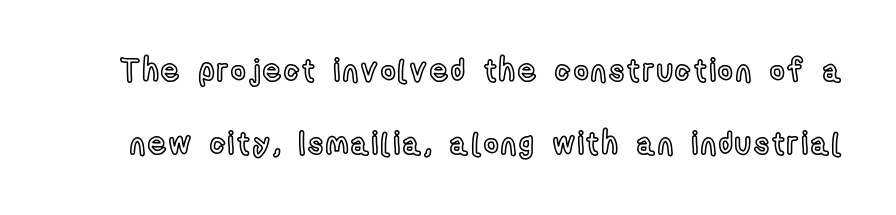
{"italic": "no", "width": "condensed", "x_height": "medium", "monospaced": "no", "underline": "no", "line_spacing": "loose", "line_spacing_ratio": 2.34, "glyph_px": 31}
